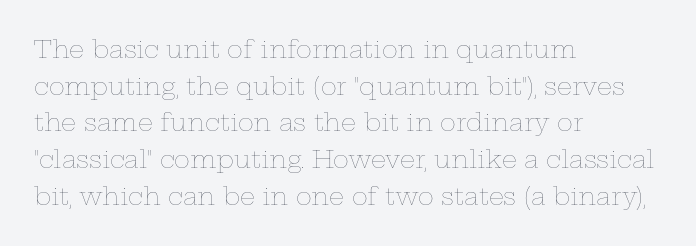
Q: Is the text bold? A: No.
Q: Is the text italic (slanted)? A: No, it is upright.
Q: Is the text underlined? A: No.
Q: How is the paragraph aligned? A: Left-aligned.
Q: Is the spacing between letters normal or unusually wide? A: Normal.
Q: Is the spacing between lines tight, normal or loose? A: Normal.
